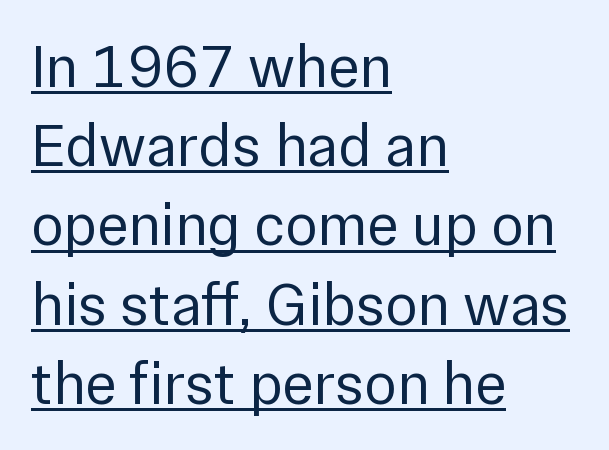
{"serif": "no", "italic": "no", "bold": "no", "weight": "regular", "width": "normal", "x_height": "medium", "monospaced": "no", "underline": "yes", "align": "left", "line_spacing": "normal", "line_spacing_ratio": 1.32, "letter_spacing": "normal", "letter_spacing_em": 0.0, "glyph_px": 60}
